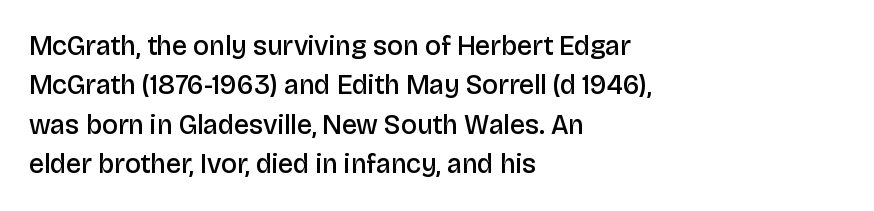
{"italic": "no", "bold": "semi", "underline": "no", "align": "left", "line_spacing": "normal", "line_spacing_ratio": 1.46, "letter_spacing": "normal", "letter_spacing_em": 0.0, "glyph_px": 27}
